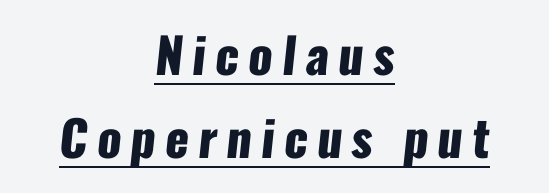
Q: Is the text bold? A: Yes.
Q: Is the typeface a serif or a sans-serif typeface? A: Sans-serif.
Q: Is the text underlined? A: Yes.
Q: How is the paragraph aligned? A: Centered.
Q: Is the spacing between lines tight, normal or loose? A: Normal.
Q: Width (condensed, normal, or wide)? A: Condensed.
Q: Stroke contrast? A: Low.
Q: x-height? A: Medium.
Q: Monospaced? A: No.
